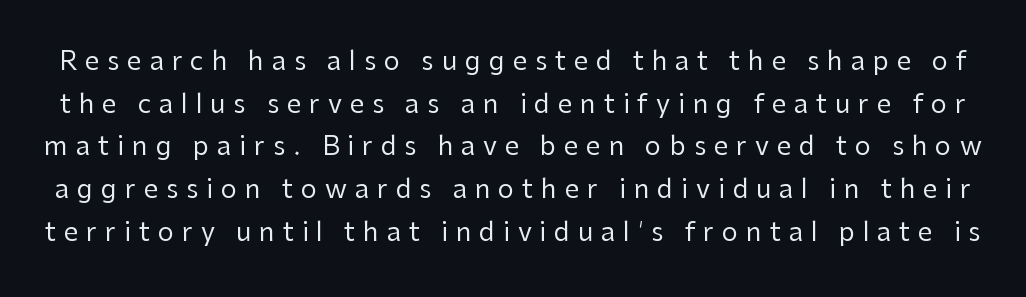
{"italic": "no", "bold": "no", "underline": "no", "line_spacing": "normal", "line_spacing_ratio": 1.64, "letter_spacing": "wide", "letter_spacing_em": 0.3, "glyph_px": 26}
